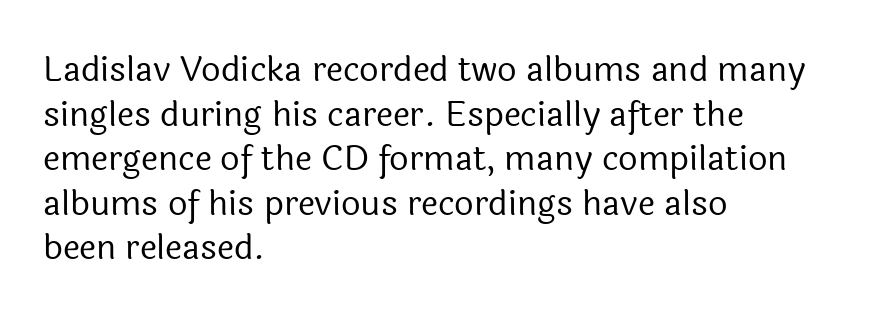
{"serif": "no", "italic": "no", "bold": "no", "weight": "regular", "width": "normal", "x_height": "medium", "monospaced": "no", "underline": "no", "align": "left", "line_spacing": "normal", "line_spacing_ratio": 1.31, "letter_spacing": "normal", "letter_spacing_em": 0.0, "glyph_px": 34}
